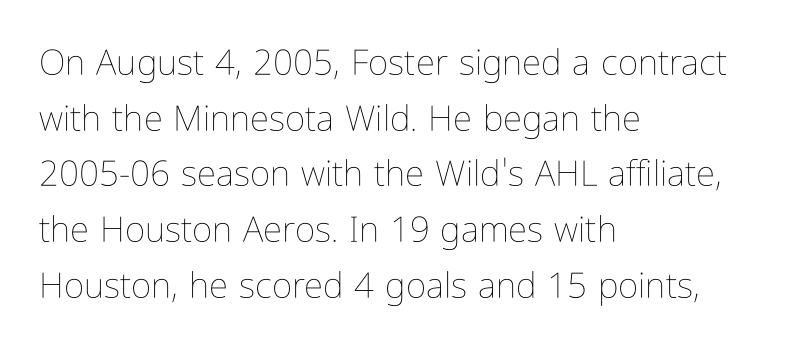
{"italic": "no", "bold": "no", "weight": "thin", "width": "condensed", "stroke_contrast": "low", "x_height": "medium", "monospaced": "no", "underline": "no", "align": "left", "line_spacing": "normal", "line_spacing_ratio": 1.59, "letter_spacing": "normal", "letter_spacing_em": 0.0, "glyph_px": 35}
